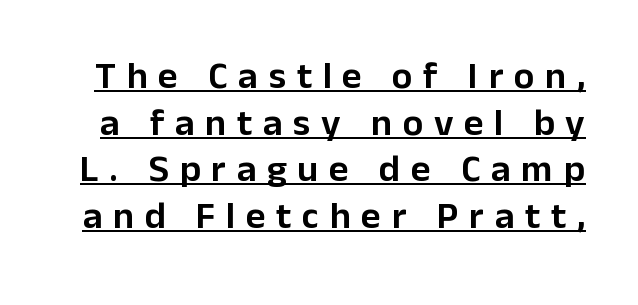
{"serif": "no", "italic": "no", "width": "normal", "stroke_contrast": "low", "x_height": "medium", "monospaced": "no", "underline": "yes", "line_spacing_ratio": 1.23, "letter_spacing": "wide", "letter_spacing_em": 0.28, "glyph_px": 38}
